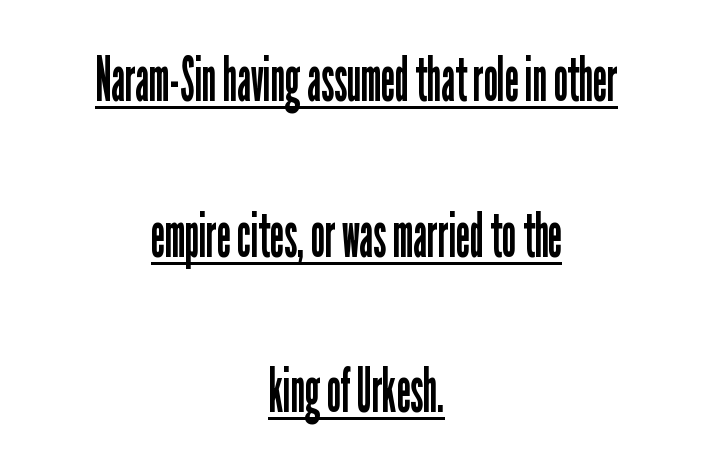
{"serif": "no", "italic": "no", "bold": "no", "weight": "regular", "width": "condensed", "stroke_contrast": "low", "x_height": "medium", "monospaced": "no", "underline": "yes", "align": "center", "line_spacing": "loose", "line_spacing_ratio": 2.47, "letter_spacing": "normal", "letter_spacing_em": 0.0, "glyph_px": 63}
